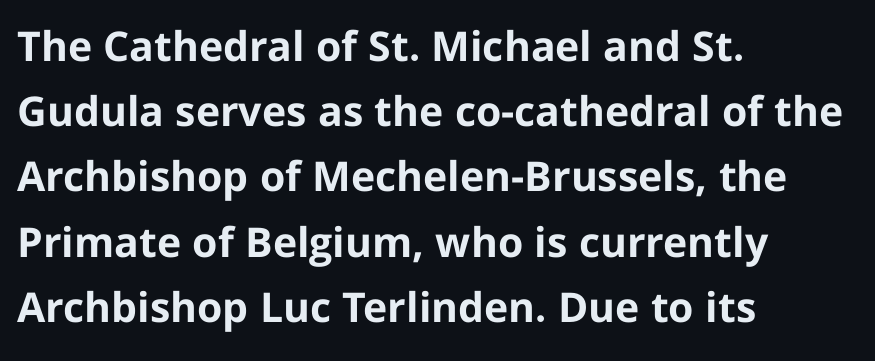
{"serif": "no", "italic": "no", "bold": "yes", "weight": "bold", "width": "normal", "stroke_contrast": "low", "x_height": "medium", "monospaced": "no", "underline": "no", "align": "left", "line_spacing": "normal", "line_spacing_ratio": 1.59, "letter_spacing": "normal", "letter_spacing_em": 0.0, "glyph_px": 41}
